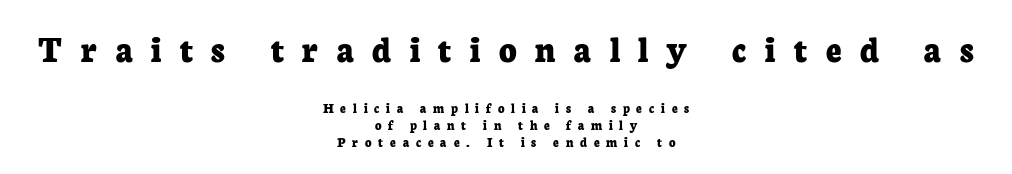
{"serif": "yes", "italic": "no", "bold": "yes", "weight": "bold", "width": "normal", "stroke_contrast": "low", "x_height": "medium", "monospaced": "no", "underline": "no", "align": "center", "line_spacing_ratio": 1.21, "letter_spacing": "wide", "letter_spacing_em": 0.49, "larger_block": "first", "size_ratio": 2.71, "glyph_px": 38}
